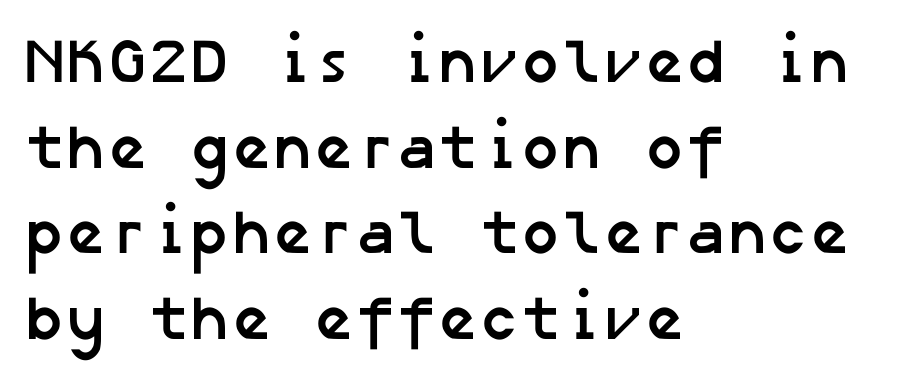
Q: Is the text bold? A: Yes.
Q: Is the typeface a serif or a sans-serif typeface? A: Sans-serif.
Q: Is the text underlined? A: No.
Q: How is the paragraph aligned? A: Left-aligned.
Q: Is the spacing between letters normal or unusually wide? A: Normal.
Q: Is the spacing between lines tight, normal or loose? A: Normal.
Q: Width (condensed, normal, or wide)? A: Normal.
Q: Stroke contrast? A: Low.
Q: x-height? A: Medium.
